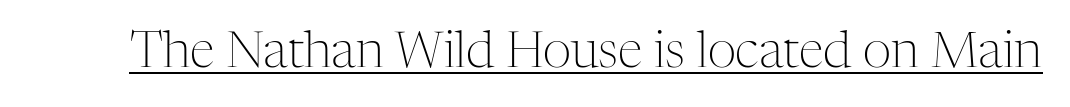
Is the letter spacing exaggerated? No — it looks like the ordinary default. Ink coverage per letter is moderate at most. Each letter's strokes conclude with small projecting serifs. This rendering features underlined lettering.
